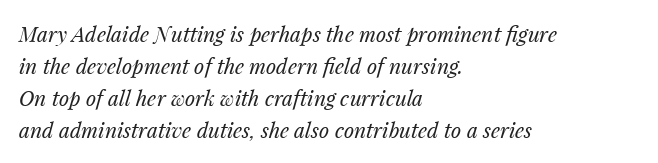
{"italic": "yes", "lean": "right", "slant_degrees": 14, "bold": "no", "underline": "no", "align": "left", "line_spacing": "normal", "line_spacing_ratio": 1.52, "letter_spacing": "normal", "letter_spacing_em": 0.0, "glyph_px": 21}
